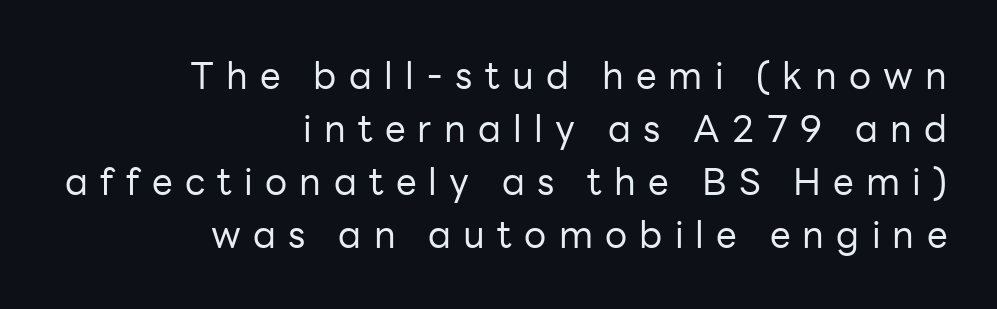
Q: Is the text bold? A: No.
Q: Is the text italic (slanted)? A: No, it is upright.
Q: Is the typeface a serif or a sans-serif typeface? A: Sans-serif.
Q: Is the text underlined? A: No.
Q: How is the paragraph aligned? A: Right-aligned.
Q: Is the spacing between letters normal or unusually wide? A: Unusually wide.
Q: Is the spacing between lines tight, normal or loose? A: Normal.
Q: Width (condensed, normal, or wide)? A: Normal.
Q: Stroke contrast? A: Low.
Q: x-height? A: Medium.
Q: Monospaced? A: No.
